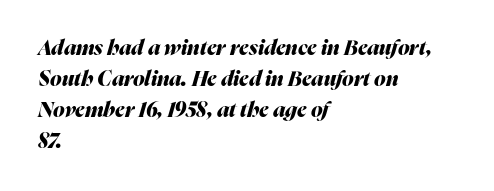
The image shows 21 px bold type, italic (leaning right); set left-aligned, normal line spacing (1.47x), normal letter spacing, not underlined.
